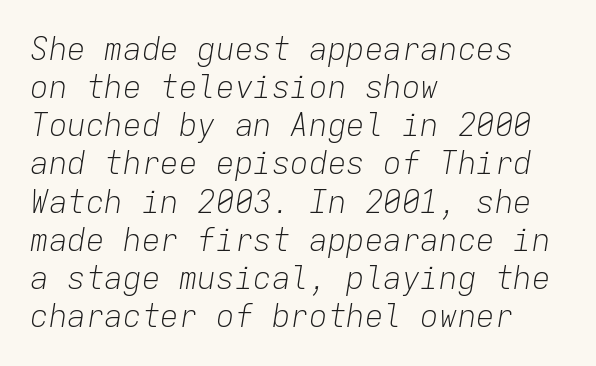
The specimen omits any rule beneath the text block's lines. Looks like terminal output: every glyph gets an equal slot. The face used here has a pronounced slope to its letters. What stands out about the letter spacing? Nothing — it is the standard amount. The letterforms sit at book weight or below. The paragraph has a hard left edge and a soft right edge.
